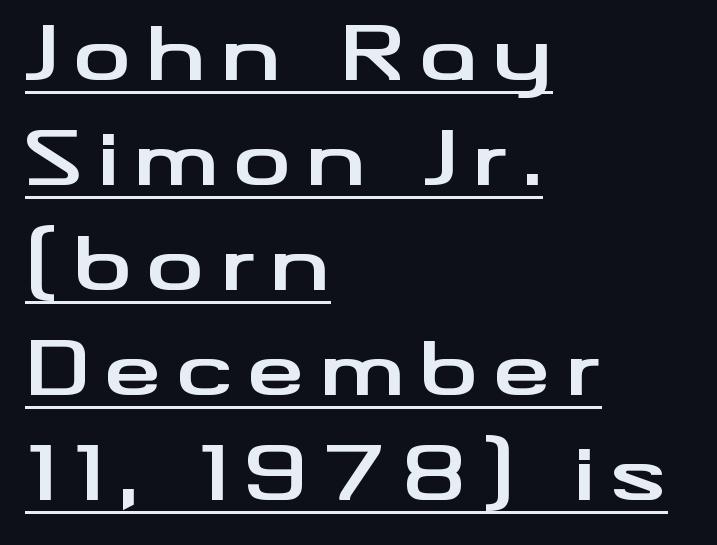
The image shows 73 px bold, wide sans-serif type, upright; set left-aligned, normal line spacing (1.44x), unusually wide letter spacing (+0.2 em), underlined; medium stroke contrast and a small x-height.
